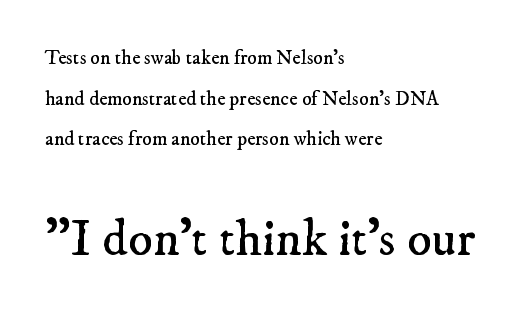
Alignment: flush left. Heaviness? Minimal to ordinary, like unemphasized prose. Top chunk: small. Bottom chunk: large. Successive baselines arrive slowly, with a big drop between each. Unmarked baselines from the first word to the last. Short note: letters normally spaced.
